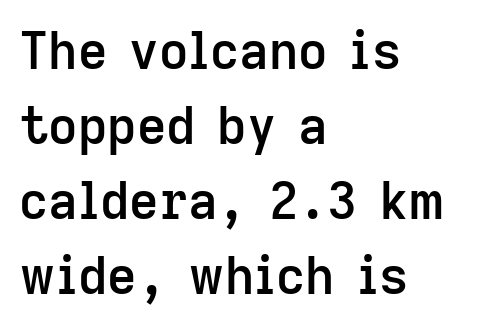
Q: Is the text bold? A: Semi-bold.
Q: Is the text italic (slanted)? A: No, it is upright.
Q: Is the typeface a serif or a sans-serif typeface? A: Sans-serif.
Q: Is the text underlined? A: No.
Q: How is the paragraph aligned? A: Left-aligned.
Q: Is the spacing between letters normal or unusually wide? A: Normal.
Q: Is the spacing between lines tight, normal or loose? A: Normal.
Q: Width (condensed, normal, or wide)? A: Normal.
Q: Stroke contrast? A: Low.
Q: x-height? A: Medium.
Q: Monospaced? A: No.
